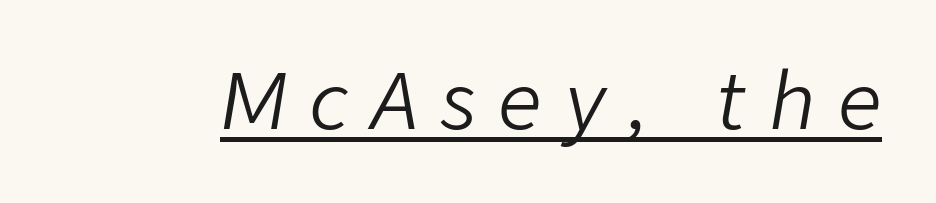
The passage shown leans; its letterforms are oblique. In terms of letterspacing, this is a distinctly airy, spread setting. The font sits on the lighter half of the weight spectrum, regular included. This sample carries an underscore along the baseline area. The face used here is proportionally spaced, like ordinary book or web type.
